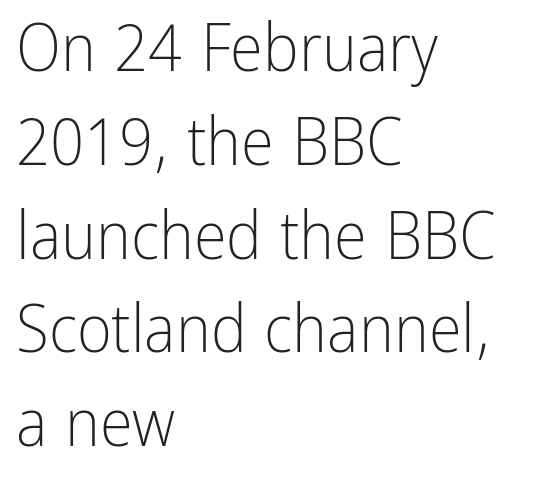
This is not heavy type; no bold has been used. Leading matches the norm, producing a regular column. The typeface chosen for these lines omits serifs. Unmarked baselines from the first word to the last. Default kerning and tracking; the words read as compact shapes. Caption: multi-line text, flush left, ragged right.
